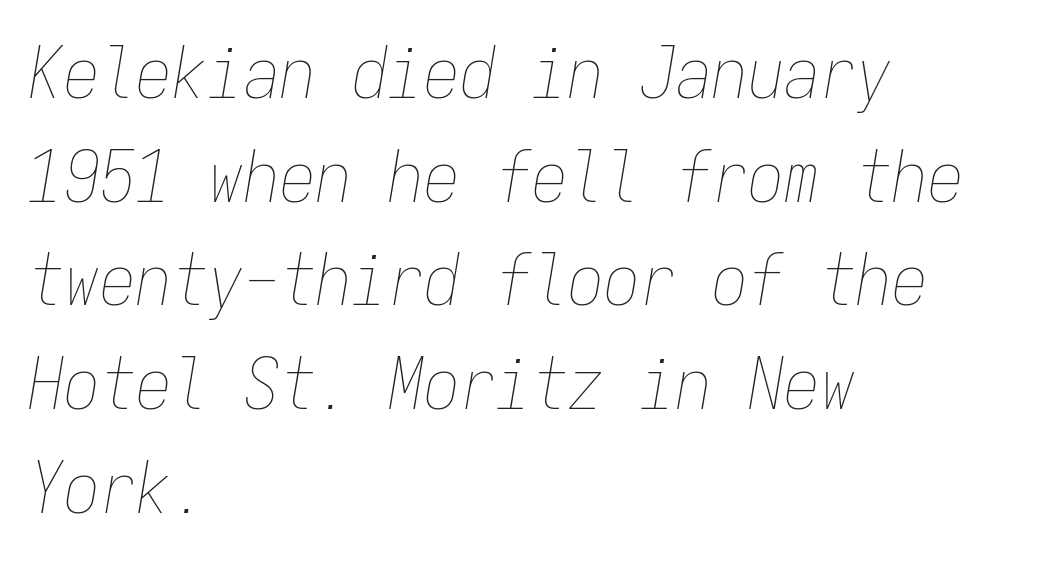
{"italic": "yes", "lean": "right", "slant_degrees": 9, "bold": "no", "weight": "thin", "width": "condensed", "stroke_contrast": "low", "x_height": "medium", "monospaced": "yes", "underline": "no", "align": "left", "line_spacing": "normal", "line_spacing_ratio": 1.44, "letter_spacing": "normal", "letter_spacing_em": 0.0, "glyph_px": 72}
